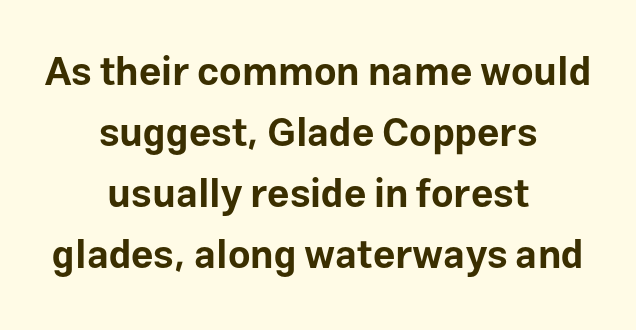
{"serif": "no", "italic": "no", "bold": "yes", "weight": "bold", "width": "normal", "stroke_contrast": "low", "x_height": "medium", "monospaced": "no", "underline": "no", "align": "center", "line_spacing": "normal", "line_spacing_ratio": 1.56, "letter_spacing": "normal", "letter_spacing_em": 0.0, "glyph_px": 39}
